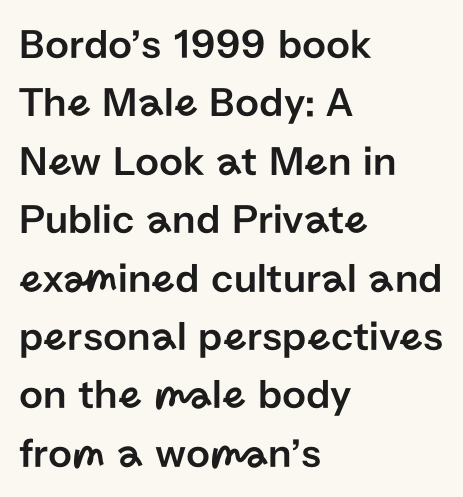
The image shows 42 px sans-serif type, upright; set left-aligned, normal line spacing (1.39x), normal letter spacing, not underlined; low stroke contrast and a medium x-height.
